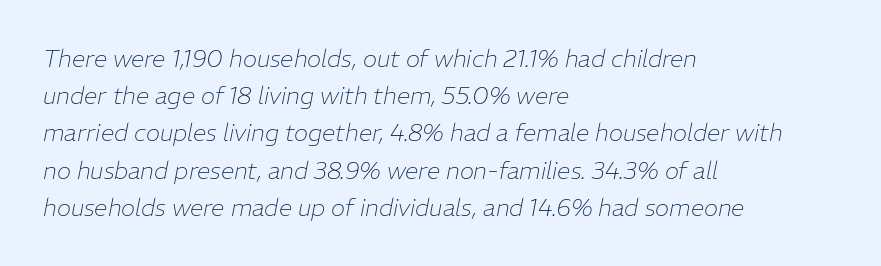
{"italic": "yes", "lean": "right", "slant_degrees": 11, "bold": "no", "underline": "no", "align": "left", "line_spacing": "normal", "line_spacing_ratio": 1.55, "letter_spacing": "normal", "letter_spacing_em": 0.0, "glyph_px": 24}
